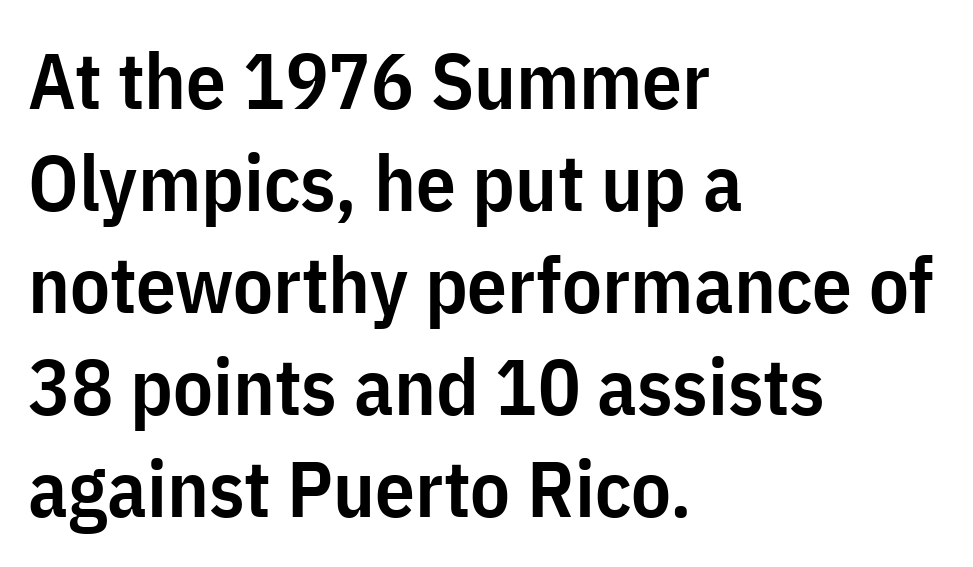
You could not count columns in this text — the font is proportionally spaced. Spacing between characters is what you'd get straight out of the box. The text block is weighted toward the left margin, trailing off unevenly rightward. The glyphs in this specimen are sans serif. Does the leading feel generous? No, just average.
